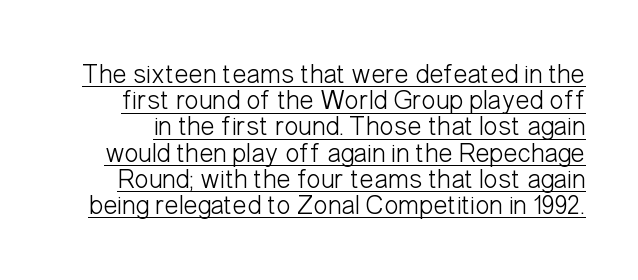
{"italic": "no", "bold": "no", "underline": "yes", "line_spacing": "tight", "line_spacing_ratio": 0.97, "letter_spacing": "normal", "letter_spacing_em": 0.0, "glyph_px": 27}
